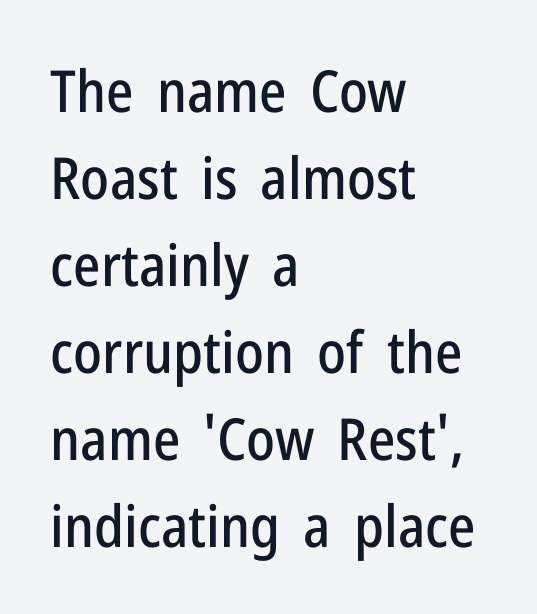
Q: Is the text italic (slanted)? A: No, it is upright.
Q: Is the typeface a serif or a sans-serif typeface? A: Sans-serif.
Q: Is the text underlined? A: No.
Q: How is the paragraph aligned? A: Left-aligned.
Q: Is the spacing between letters normal or unusually wide? A: Normal.
Q: Is the spacing between lines tight, normal or loose? A: Normal.
Q: Width (condensed, normal, or wide)? A: Condensed.
Q: Stroke contrast? A: Low.
Q: x-height? A: Medium.
Q: Monospaced? A: No.
